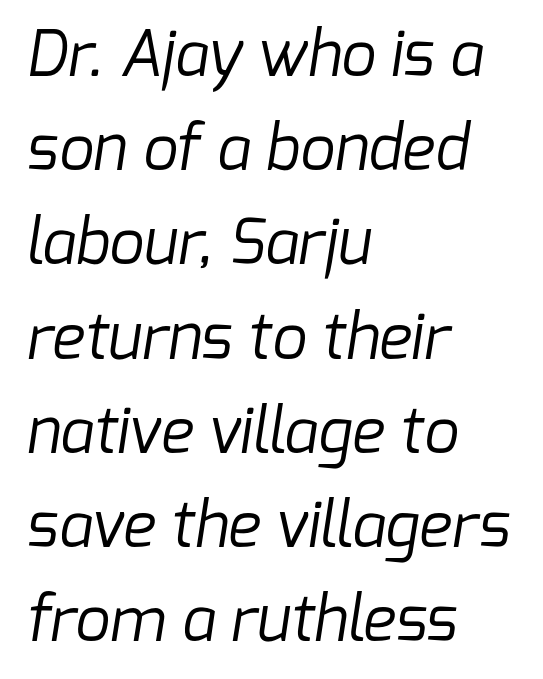
Is the stroke heavy? The answer is a plain regular-or-lighter. Nope, no serifs anywhere on these letters. Honestly, there is no underline to notice here at all. Tracking here is standard; glyphs follow each other at the usual distance. The leading is moderate, giving the passage an even texture.
